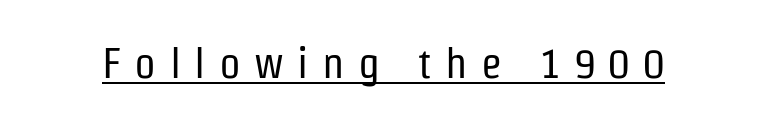
Do the characters align in a grid? No, the font is proportional. The face used here is rendered with a markedly widened letterfit. Is the stroke heavy? The answer is a plain regular-or-lighter. Every word sits above its own underline.
